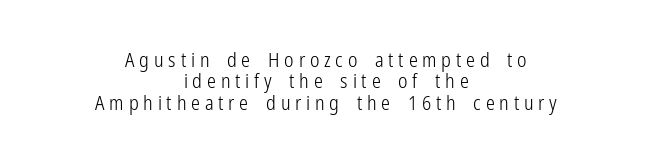
It's the straight-up-and-down kind of type. Stems and bowls with no extra thickness — not bold. This block would grow much taller if given ordinary leading; it's compressed now. These lines have a slow, spaced-out rhythm from letter to letter. A clean baseline with only descenders dipping below it.
